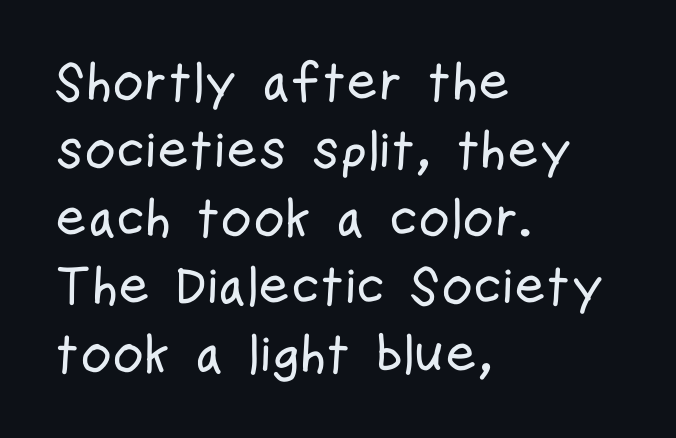
{"serif": "no", "italic": "no", "width": "condensed", "stroke_contrast": "low", "x_height": "medium", "monospaced": "no", "underline": "no", "align": "left", "line_spacing": "normal", "line_spacing_ratio": 1.26, "letter_spacing": "normal", "letter_spacing_em": 0.0, "glyph_px": 54}
